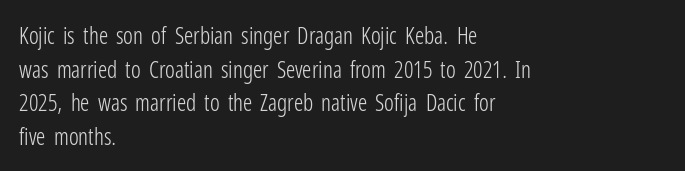
Q: Is the text bold? A: No.
Q: Is the text italic (slanted)? A: No, it is upright.
Q: Is the text underlined? A: No.
Q: How is the paragraph aligned? A: Left-aligned.
Q: Is the spacing between letters normal or unusually wide? A: Normal.
Q: Is the spacing between lines tight, normal or loose? A: Normal.
